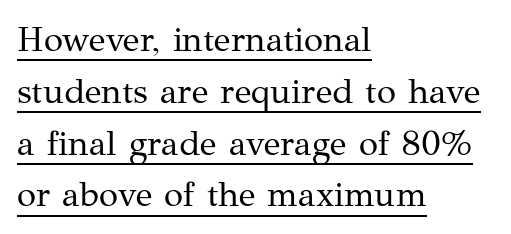
The letters advance in unequal steps, a hallmark of proportional type. Vertically, the passage feels balanced, rows spaced as you'd expect. You can tell it's not italic because the verticals are truly vertical. The designer went with a serif here, giving each stem small feet.
